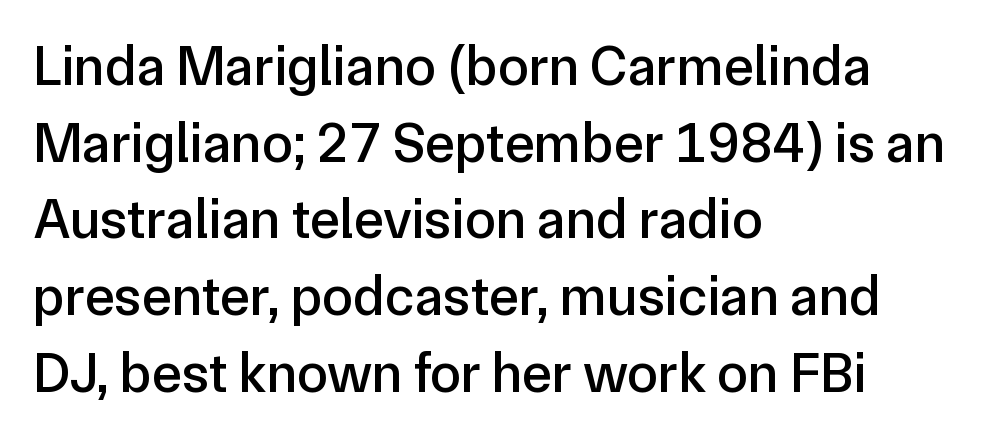
The image shows 56 px sans-serif type, upright; set left-aligned, normal line spacing (1.37x), normal letter spacing, not underlined; low stroke contrast and a medium x-height.
